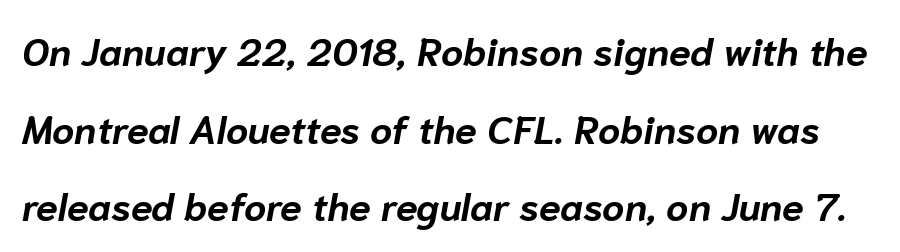
Every letter is thick-stroked: bold, no question. Tracking here is standard; glyphs follow each other at the usual distance. The rendering applies a slant to the glyphs. Underline: absent.
